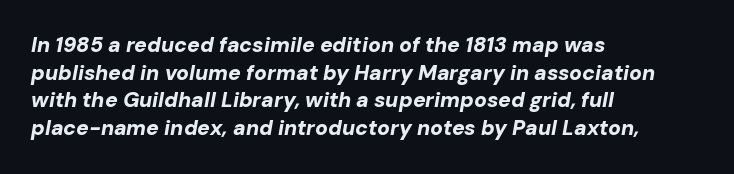
Q: Is the text bold? A: Yes.
Q: Is the text italic (slanted)? A: Yes, it leans right by about 10 degrees.
Q: Is the text underlined? A: No.
Q: How is the paragraph aligned? A: Left-aligned.
Q: Is the spacing between letters normal or unusually wide? A: Normal.
Q: Is the spacing between lines tight, normal or loose? A: Normal.
